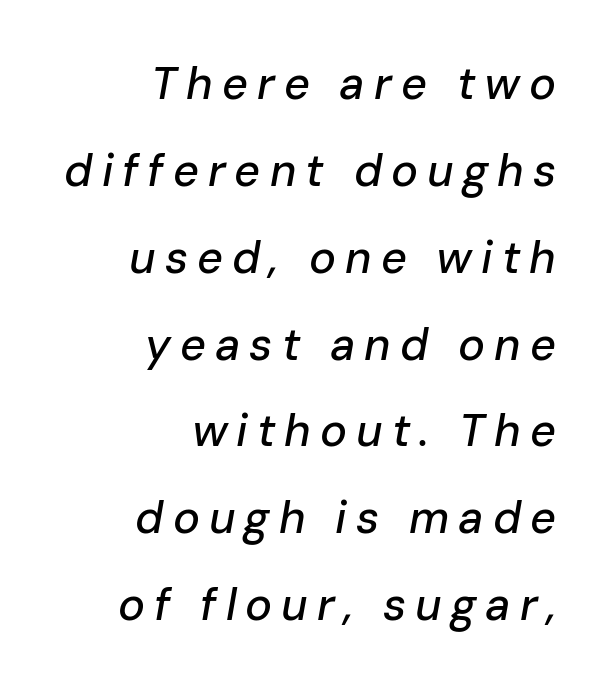
The image shows 45 px text type, italic (leaning right); set right-aligned, loose line spacing (1.93x), unusually wide letter spacing (+0.2 em), not underlined; low stroke contrast and a medium x-height.
